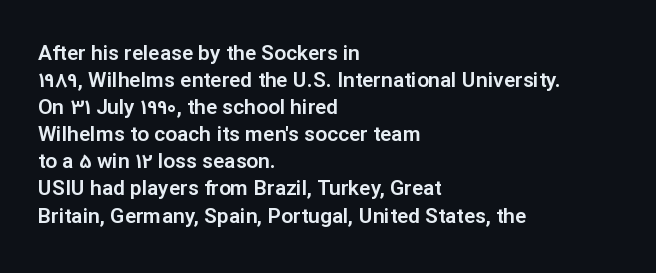
Q: Is the text italic (slanted)? A: No, it is upright.
Q: Is the text underlined? A: No.
Q: How is the paragraph aligned? A: Left-aligned.
Q: Is the spacing between letters normal or unusually wide? A: Normal.
Q: Is the spacing between lines tight, normal or loose? A: Normal.
